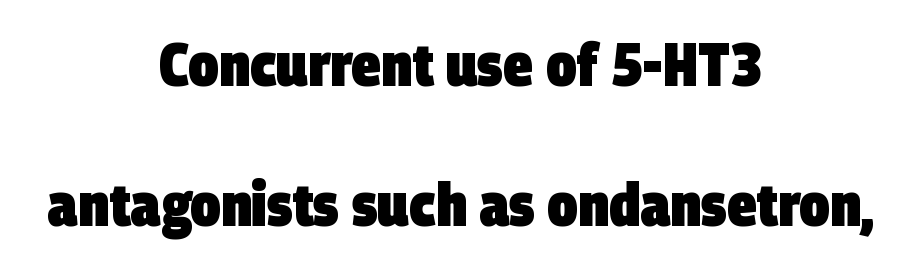
The area under the type is left untouched. Here the designer chose a conventional face with non-uniform glyph widths. A centered setting, common on invitations and titles, is used for this passage. Short note: letters normally spaced. You'd pick this weight for a headline — it's a proper bold.
